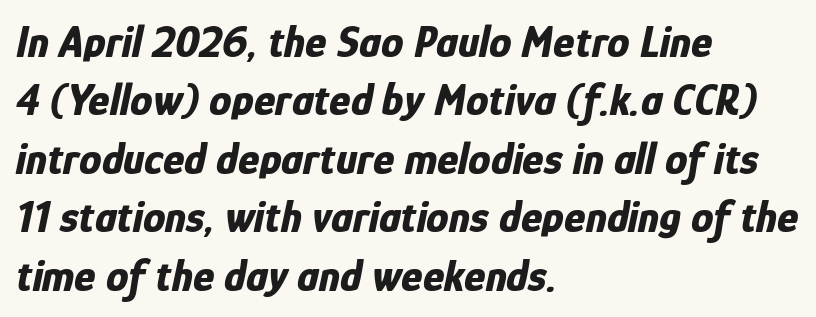
{"italic": "yes", "lean": "right", "slant_degrees": 12, "bold": "yes", "weight": "bold", "width": "condensed", "stroke_contrast": "low", "x_height": "medium", "monospaced": "no", "underline": "no", "align": "left", "line_spacing": "normal", "line_spacing_ratio": 1.3, "letter_spacing": "normal", "letter_spacing_em": 0.0, "glyph_px": 45}
